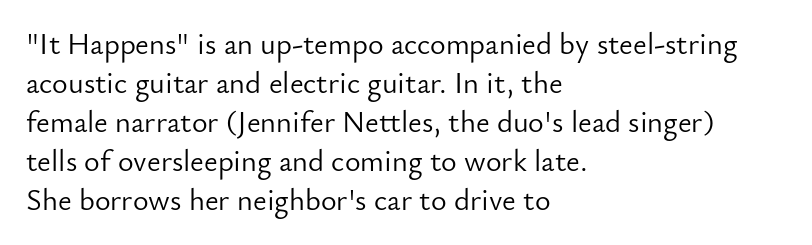
Q: Is the text bold? A: No.
Q: Is the text italic (slanted)? A: No, it is upright.
Q: Is the typeface a serif or a sans-serif typeface? A: Sans-serif.
Q: Is the text underlined? A: No.
Q: How is the paragraph aligned? A: Left-aligned.
Q: Is the spacing between letters normal or unusually wide? A: Normal.
Q: Is the spacing between lines tight, normal or loose? A: Normal.
Q: Width (condensed, normal, or wide)? A: Normal.
Q: Stroke contrast? A: Low.
Q: x-height? A: Small.
Q: Monospaced? A: No.
